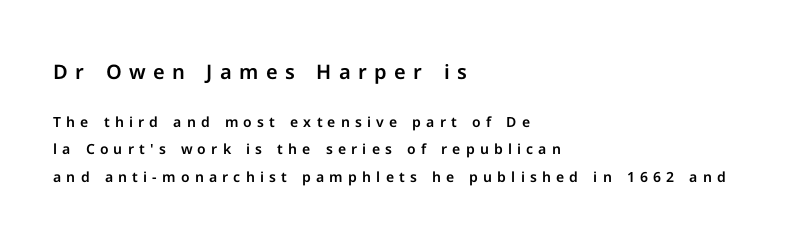
{"italic": "no", "underline": "no", "align": "left", "line_spacing": "loose", "line_spacing_ratio": 1.98, "letter_spacing": "wide", "letter_spacing_em": 0.37, "larger_block": "first", "size_ratio": 1.43, "glyph_px": 20}
